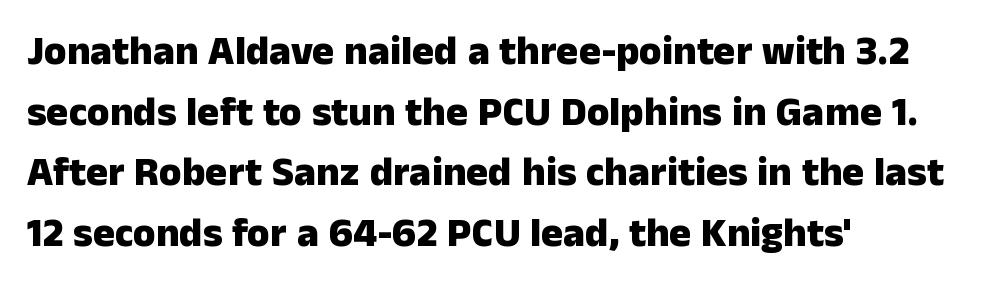
{"serif": "no", "italic": "no", "bold": "yes", "weight": "heavy", "width": "normal", "stroke_contrast": "low", "x_height": "medium", "monospaced": "no", "underline": "no", "align": "left", "line_spacing": "normal", "line_spacing_ratio": 1.48, "letter_spacing": "normal", "letter_spacing_em": 0.0, "glyph_px": 41}
